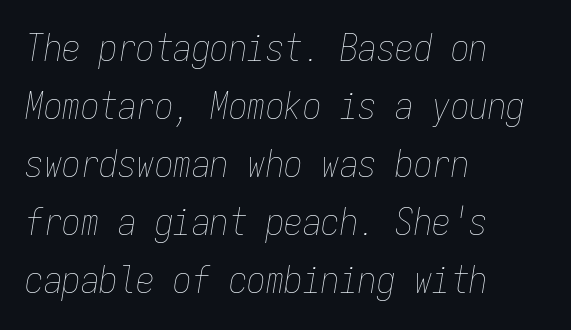
{"italic": "yes", "lean": "right", "slant_degrees": 9, "bold": "no", "weight": "thin", "width": "condensed", "stroke_contrast": "low", "x_height": "medium", "monospaced": "yes", "underline": "no", "align": "left", "line_spacing": "normal", "line_spacing_ratio": 1.57, "letter_spacing": "normal", "letter_spacing_em": 0.0, "glyph_px": 37}
